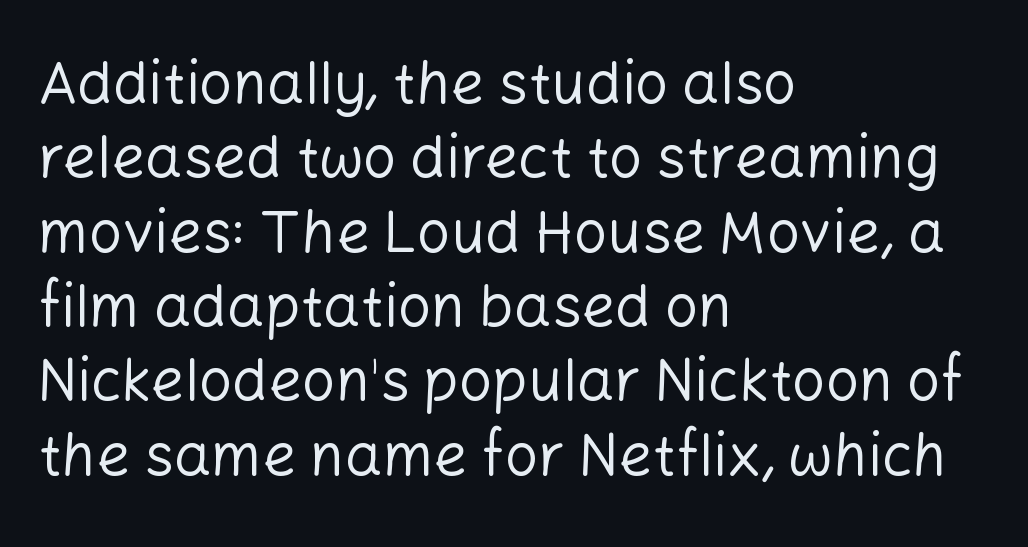
Q: Is the text bold? A: No.
Q: Is the text italic (slanted)? A: No, it is upright.
Q: Is the typeface a serif or a sans-serif typeface? A: Sans-serif.
Q: Is the text underlined? A: No.
Q: How is the paragraph aligned? A: Left-aligned.
Q: Is the spacing between letters normal or unusually wide? A: Normal.
Q: Is the spacing between lines tight, normal or loose? A: Normal.
Q: Width (condensed, normal, or wide)? A: Normal.
Q: Stroke contrast? A: Low.
Q: x-height? A: Medium.
Q: Monospaced? A: No.
